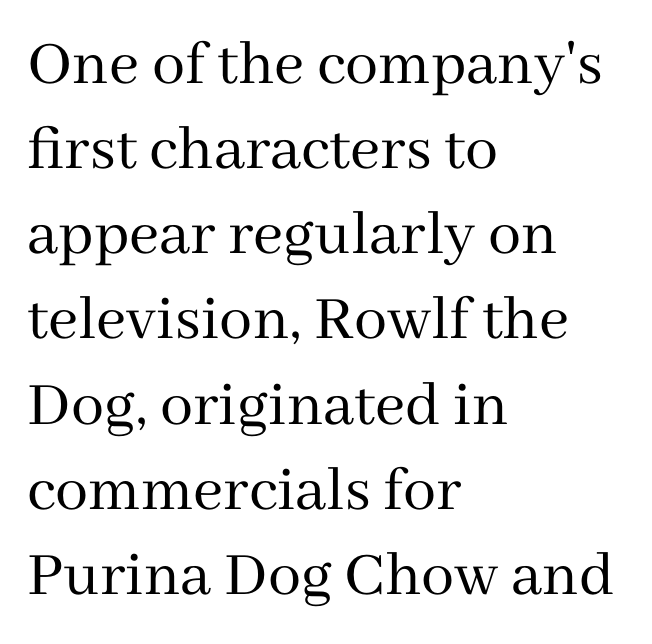
{"serif": "yes", "italic": "no", "bold": "no", "weight": "regular", "width": "normal", "stroke_contrast": "medium", "x_height": "medium", "monospaced": "no", "underline": "no", "align": "left", "line_spacing": "normal", "line_spacing_ratio": 1.29, "letter_spacing": "normal", "letter_spacing_em": 0.0, "glyph_px": 66}
